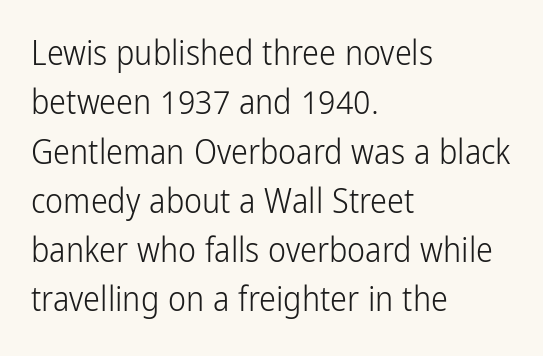
The typesetter chose a ragged-right arrangement here. Line spacing here is normal. The foot of each line stays bare and open. Is the letter spacing exaggerated? No — it looks like the ordinary default. Posture: vertical.
